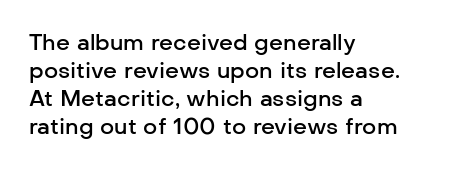
The image shows 22 px text type, upright; set left-aligned, normal line spacing (1.27x), normal letter spacing, not underlined.
